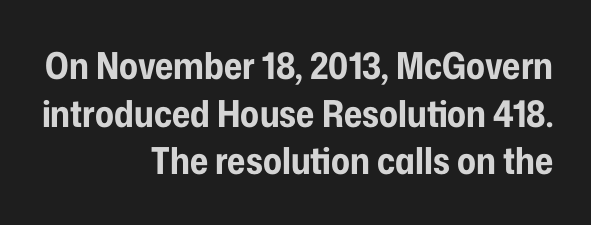
Q: Is the text bold? A: Yes.
Q: Is the text italic (slanted)? A: No, it is upright.
Q: Is the typeface a serif or a sans-serif typeface? A: Sans-serif.
Q: Is the text underlined? A: No.
Q: How is the paragraph aligned? A: Right-aligned.
Q: Is the spacing between letters normal or unusually wide? A: Normal.
Q: Is the spacing between lines tight, normal or loose? A: Normal.
Q: Width (condensed, normal, or wide)? A: Condensed.
Q: Stroke contrast? A: Low.
Q: x-height? A: Medium.
Q: Monospaced? A: No.
